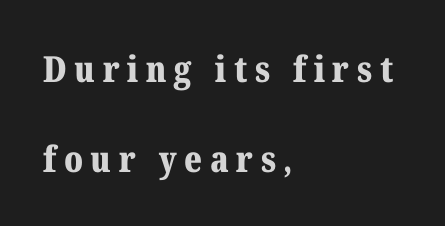
Q: Is the text bold? A: Yes.
Q: Is the text italic (slanted)? A: No, it is upright.
Q: Is the typeface a serif or a sans-serif typeface? A: Serif.
Q: Is the text underlined? A: No.
Q: How is the paragraph aligned? A: Left-aligned.
Q: Is the spacing between letters normal or unusually wide? A: Unusually wide.
Q: Is the spacing between lines tight, normal or loose? A: Loose.
Q: Width (condensed, normal, or wide)? A: Normal.
Q: Stroke contrast? A: Medium.
Q: x-height? A: Medium.
Q: Monospaced? A: No.
